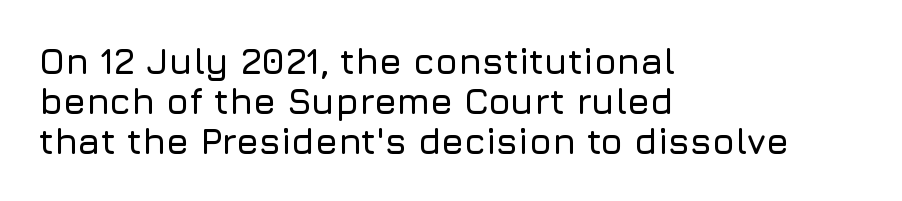
The image shows 36 px sans-serif type, upright; set left-aligned, tight line spacing (1.11x), normal letter spacing, not underlined; low stroke contrast and a medium x-height.
